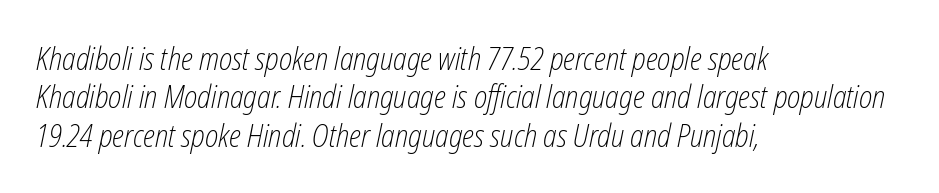
The image shows 31 px light, condensed type, italic (leaning right); set left-aligned, line spacing 1.24x, normal letter spacing, not underlined; low stroke contrast and a medium x-height.
